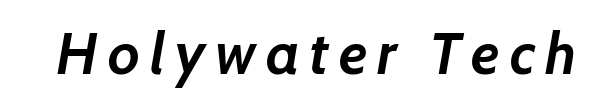
{"italic": "yes", "lean": "right", "slant_degrees": 7, "bold": "yes", "weight": "semibold", "width": "normal", "stroke_contrast": "low", "x_height": "medium", "monospaced": "no", "underline": "no", "glyph_px": 58}
